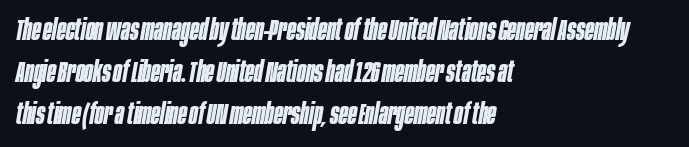
Q: Is the text bold? A: Yes.
Q: Is the text italic (slanted)? A: Yes, it leans right by about 10 degrees.
Q: Is the text underlined? A: No.
Q: How is the paragraph aligned? A: Left-aligned.
Q: Is the spacing between letters normal or unusually wide? A: Normal.
Q: Is the spacing between lines tight, normal or loose? A: Normal.
Q: Width (condensed, normal, or wide)? A: Condensed.
Q: Stroke contrast? A: Low.
Q: x-height? A: Large.
Q: Monospaced? A: No.
